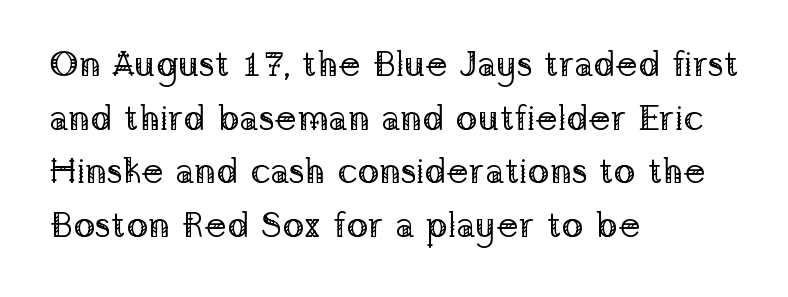
The image shows 36 px regular-weight serif type, upright; set left-aligned, normal line spacing (1.49x), normal letter spacing, not underlined; low stroke contrast and a medium x-height.
